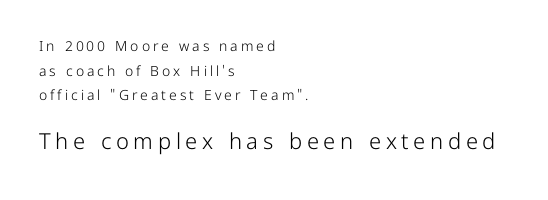
Each word looks stretched out because of the extra space between its letters. If you drew a line through each stem, it would be perfectly vertical. The second block has been scaled up relative to the first. The specimen omits any rule beneath the text block's lines. Ink coverage per letter is moderate at most.
